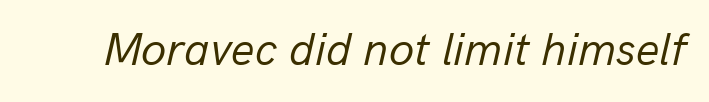
{"italic": "yes", "lean": "right", "slant_degrees": 13, "bold": "no", "weight": "regular", "width": "normal", "stroke_contrast": "low", "x_height": "medium", "monospaced": "no", "underline": "no", "letter_spacing": "normal", "letter_spacing_em": 0.0, "glyph_px": 46}
